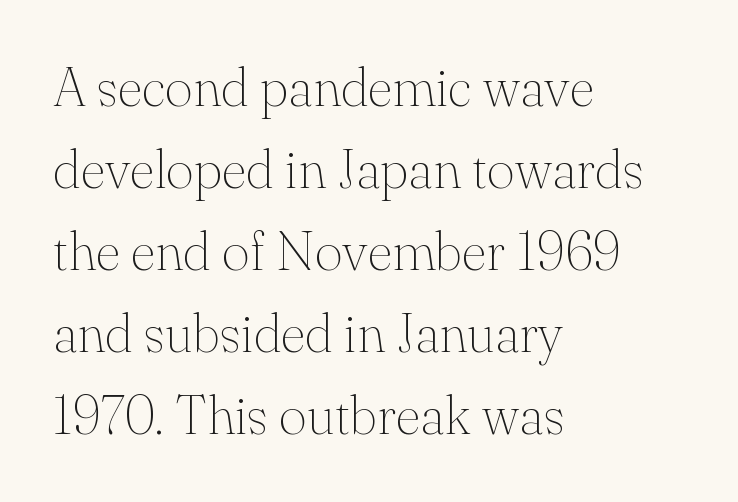
{"serif": "yes", "italic": "no", "bold": "no", "weight": "thin", "width": "normal", "stroke_contrast": "medium", "x_height": "small", "monospaced": "no", "underline": "no", "align": "left", "line_spacing": "normal", "line_spacing_ratio": 1.52, "letter_spacing": "normal", "letter_spacing_em": 0.0, "glyph_px": 54}
